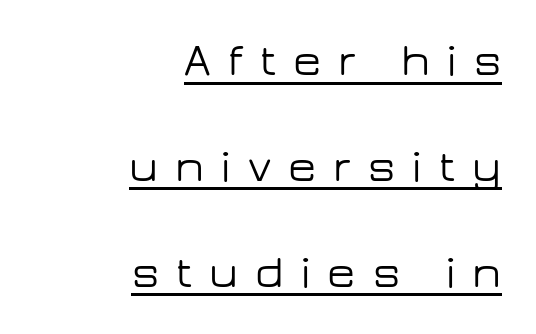
Q: Is the text italic (slanted)? A: No, it is upright.
Q: Is the typeface a serif or a sans-serif typeface? A: Sans-serif.
Q: Is the text underlined? A: Yes.
Q: How is the paragraph aligned? A: Right-aligned.
Q: Is the spacing between letters normal or unusually wide? A: Unusually wide.
Q: Is the spacing between lines tight, normal or loose? A: Loose.
Q: Width (condensed, normal, or wide)? A: Wide.
Q: Stroke contrast? A: Low.
Q: x-height? A: Medium.
Q: Monospaced? A: No.
